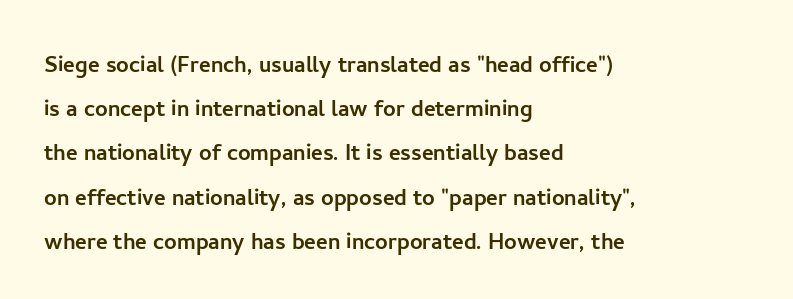
The image shows 28 px sans-serif type, upright; set left-aligned, normal line spacing (1.58x), normal letter spacing, not underlined; low stroke contrast and a medium x-height.
